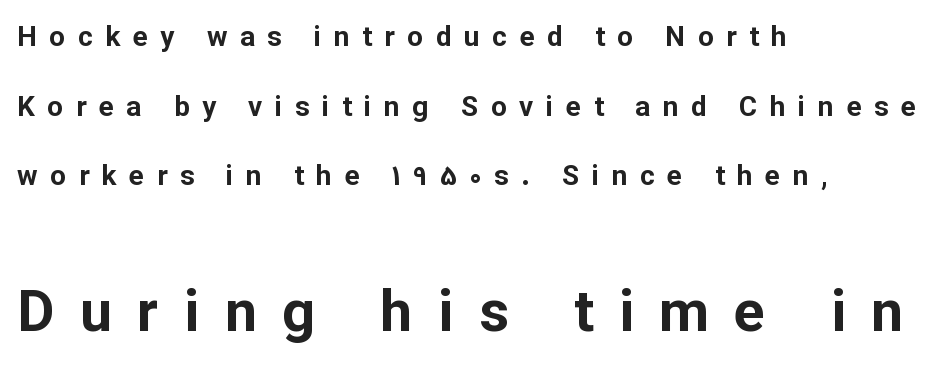
The passage shown stacks its lines with a broad gap. Designer's note — italics off, roman on. Check under the words: just untouched page. Each letter keeps its own natural width here, so spacing adapts to shape. Of the two passages, the one underneath uses the larger point size. Visually the block forms a straight wall on the left and a jagged coastline on the right.
